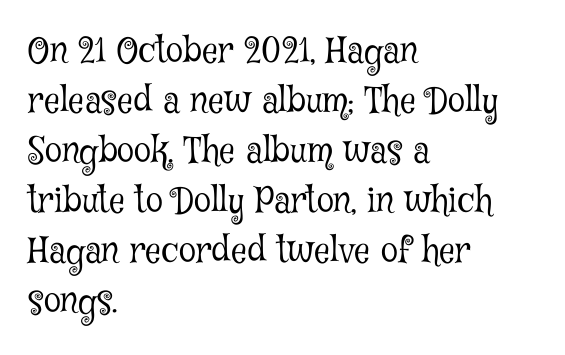
This is serif lettering, the kind often seen in printed books. Typeset ragged right — the left edge is the straight one. The words here are not underlined. Each word holds together tightly as a unit, with standard inter-letter gaps. The font's upright variant was chosen for this text.
